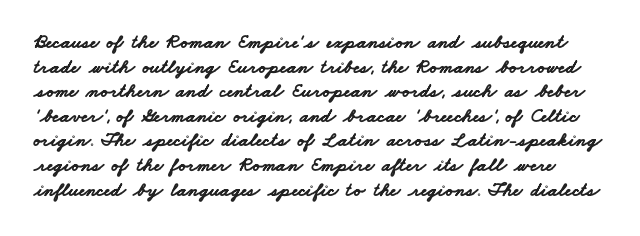
The image shows 20 px bold type; set line spacing 1.23x, normal letter spacing, not underlined.
